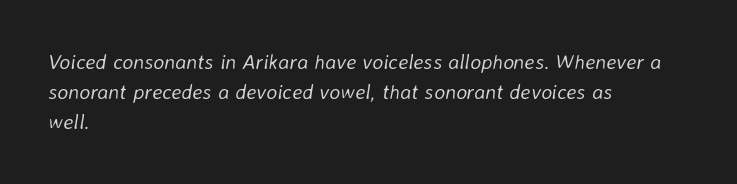
The image shows 21 px text type, italic (leaning right); set left-aligned, normal line spacing (1.43x), normal letter spacing, not underlined.
